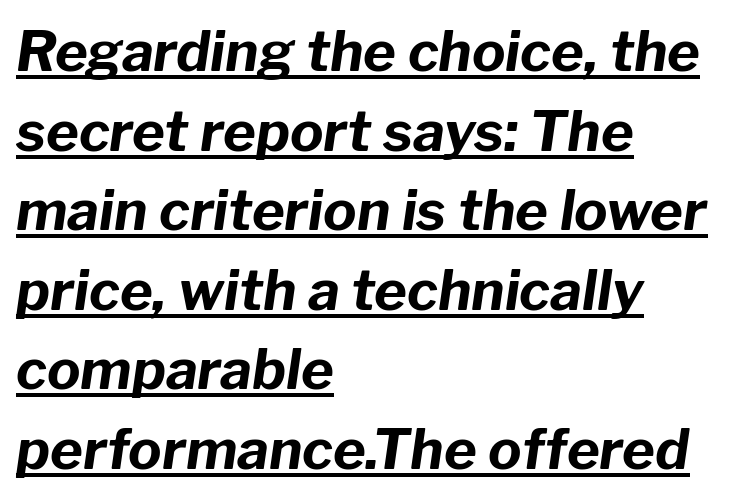
Q: Is the text bold? A: Yes.
Q: Is the text italic (slanted)? A: Yes, it leans right by about 8 degrees.
Q: Is the text underlined? A: Yes.
Q: How is the paragraph aligned? A: Left-aligned.
Q: Is the spacing between letters normal or unusually wide? A: Normal.
Q: Is the spacing between lines tight, normal or loose? A: Normal.
Q: Width (condensed, normal, or wide)? A: Normal.
Q: Stroke contrast? A: Low.
Q: x-height? A: Medium.
Q: Monospaced? A: No.
